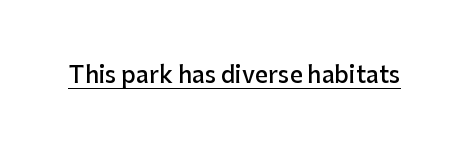
The image shows 23 px text type, upright; set normal letter spacing, underlined.
